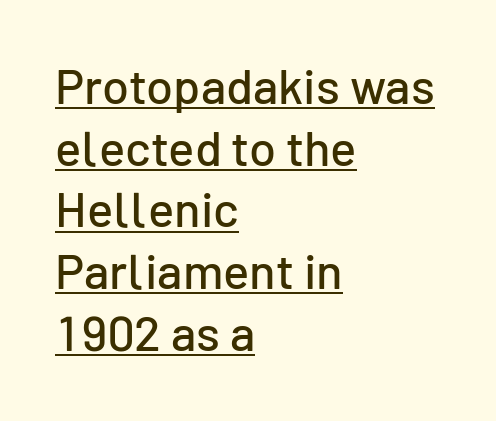
Q: Is the text italic (slanted)? A: No, it is upright.
Q: Is the typeface a serif or a sans-serif typeface? A: Sans-serif.
Q: Is the text underlined? A: Yes.
Q: How is the paragraph aligned? A: Left-aligned.
Q: Is the spacing between letters normal or unusually wide? A: Normal.
Q: Is the spacing between lines tight, normal or loose? A: Normal.
Q: Width (condensed, normal, or wide)? A: Normal.
Q: Stroke contrast? A: Low.
Q: x-height? A: Medium.
Q: Monospaced? A: No.
